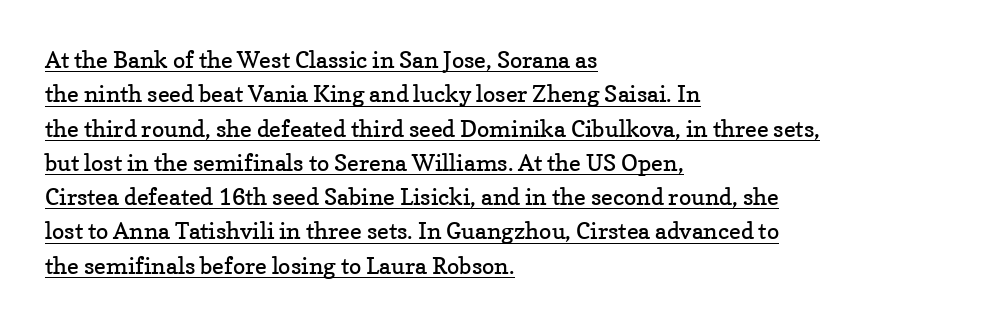
The image shows 23 px text type, upright; set left-aligned, normal line spacing (1.49x), normal letter spacing, underlined.
